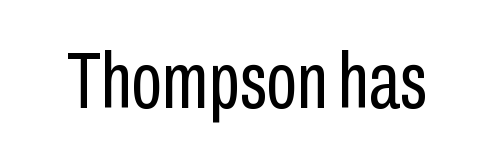
The image shows 80 px regular-weight, condensed sans-serif type, upright; set normal letter spacing, not underlined; low stroke contrast and a medium x-height.
